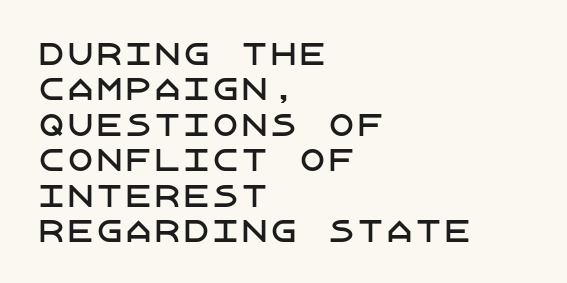
Q: Is the text italic (slanted)? A: No, it is upright.
Q: Is the typeface a serif or a sans-serif typeface? A: Sans-serif.
Q: Is the text underlined? A: No.
Q: How is the paragraph aligned? A: Left-aligned.
Q: Is the spacing between letters normal or unusually wide? A: Normal.
Q: Width (condensed, normal, or wide)? A: Normal.
Q: Stroke contrast? A: Low.
Q: x-height? A: Large.
